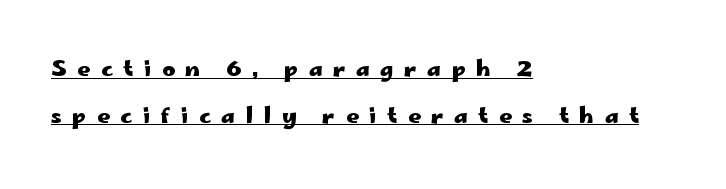
{"italic": "no", "bold": "yes", "underline": "yes", "align": "left", "line_spacing": "loose", "line_spacing_ratio": 2.12, "letter_spacing": "wide", "letter_spacing_em": 0.48, "glyph_px": 22}
